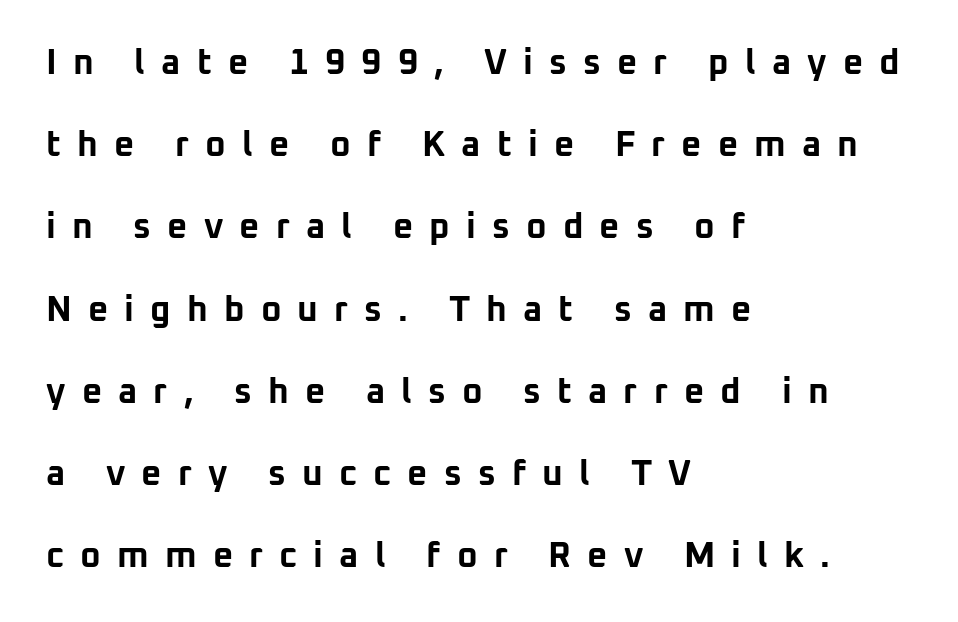
{"serif": "no", "italic": "no", "bold": "yes", "weight": "bold", "width": "normal", "stroke_contrast": "low", "x_height": "medium", "monospaced": "no", "underline": "no", "align": "left", "line_spacing": "loose", "line_spacing_ratio": 2.35, "letter_spacing": "wide", "letter_spacing_em": 0.46, "glyph_px": 35}
